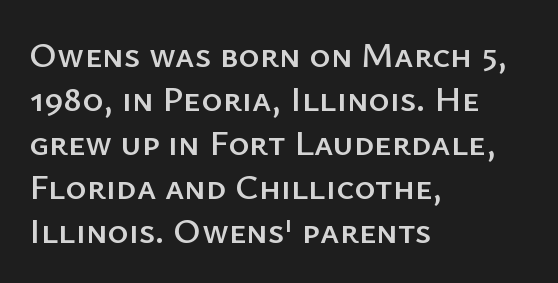
Serifs: no, the terminals of the letterforms are clean. Each letter keeps its own natural width here, so spacing adapts to shape. Check under the words: just untouched page. The setting favours the left margin, as ordinary paragraphs usually do.
